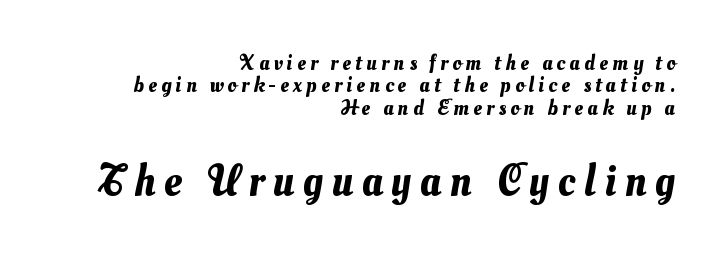
{"width": "normal", "stroke_contrast": "medium", "x_height": "small", "monospaced": "no", "underline": "no", "align": "right", "line_spacing": "tight", "line_spacing_ratio": 1.02, "larger_block": "second", "size_ratio": 2.0, "glyph_px": 44}
